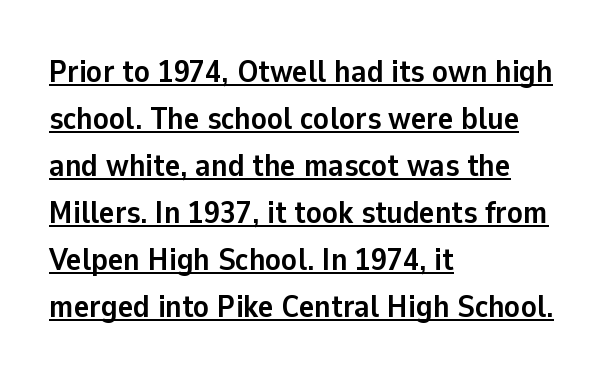
{"serif": "no", "italic": "no", "bold": "yes", "weight": "semibold", "width": "normal", "stroke_contrast": "low", "x_height": "medium", "monospaced": "no", "underline": "yes", "align": "left", "line_spacing": "normal", "line_spacing_ratio": 1.47, "letter_spacing": "normal", "letter_spacing_em": 0.0, "glyph_px": 32}
